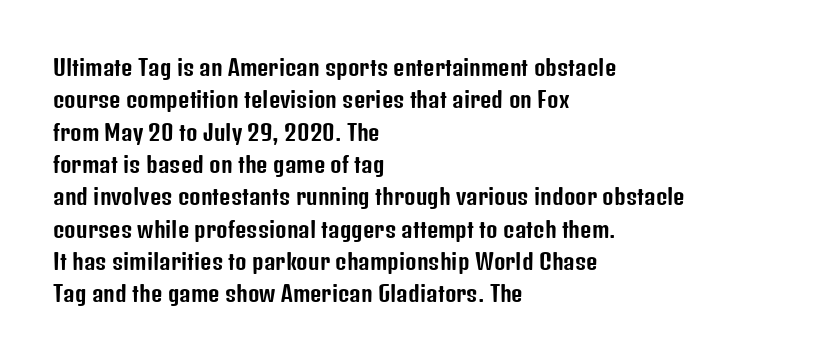
The image shows 22 px text type, upright; set left-aligned, normal line spacing (1.47x), normal letter spacing, not underlined.
